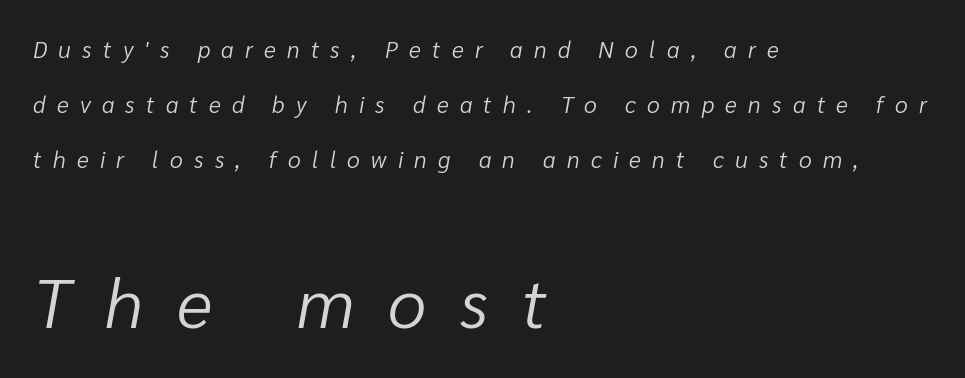
{"italic": "yes", "lean": "right", "slant_degrees": 10, "bold": "no", "weight": "light", "width": "normal", "stroke_contrast": "low", "x_height": "medium", "monospaced": "no", "underline": "no", "align": "left", "line_spacing": "loose", "line_spacing_ratio": 2.4, "letter_spacing": "wide", "letter_spacing_em": 0.49, "larger_block": "second", "size_ratio": 3.0, "glyph_px": 69}
